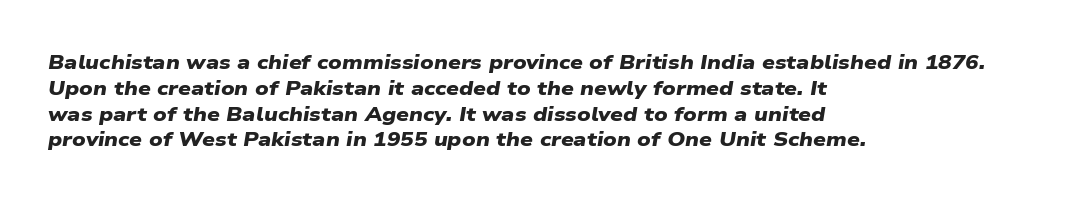
{"bold": "yes", "underline": "no", "align": "left", "line_spacing": "normal", "line_spacing_ratio": 1.29, "letter_spacing": "normal", "letter_spacing_em": 0.0, "glyph_px": 20}
